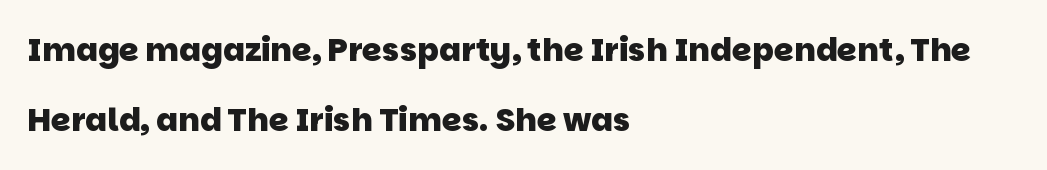
The image shows 32 px heavy sans-serif type; set left-aligned, loose line spacing (2.18x), normal letter spacing, not underlined; low stroke contrast and a large x-height.
